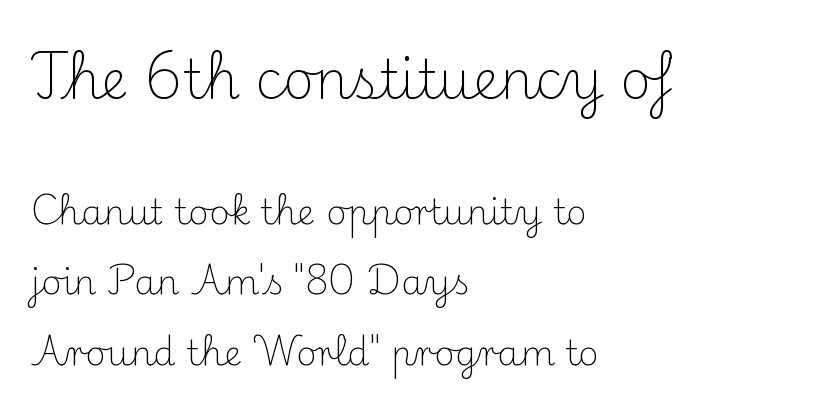
{"serif": "yes", "italic": "no", "bold": "no", "weight": "light", "width": "normal", "stroke_contrast": "medium", "x_height": "small", "monospaced": "no", "underline": "no", "align": "left", "line_spacing": "loose", "line_spacing_ratio": 2.01, "letter_spacing": "normal", "letter_spacing_em": 0.0, "larger_block": "first", "size_ratio": 1.51, "glyph_px": 53}
